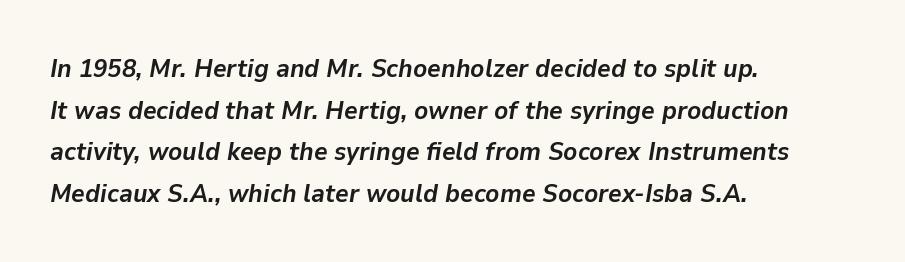
Q: Is the text bold? A: Yes.
Q: Is the text italic (slanted)? A: Yes, it leans right by about 9 degrees.
Q: Is the text underlined? A: No.
Q: How is the paragraph aligned? A: Left-aligned.
Q: Is the spacing between letters normal or unusually wide? A: Normal.
Q: Is the spacing between lines tight, normal or loose? A: Normal.
